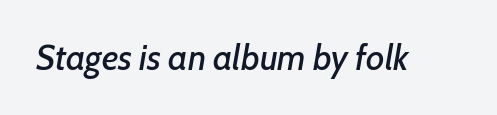
The image shows 35 px text type, italic (leaning right); set normal letter spacing, not underlined; low stroke contrast and a medium x-height.
